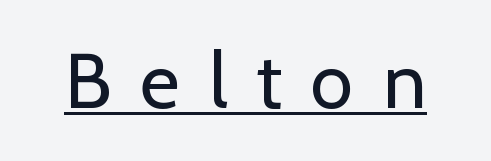
{"serif": "no", "italic": "no", "bold": "no", "weight": "regular", "width": "normal", "stroke_contrast": "low", "x_height": "medium", "monospaced": "no", "underline": "yes", "letter_spacing": "wide", "letter_spacing_em": 0.38, "glyph_px": 77}
